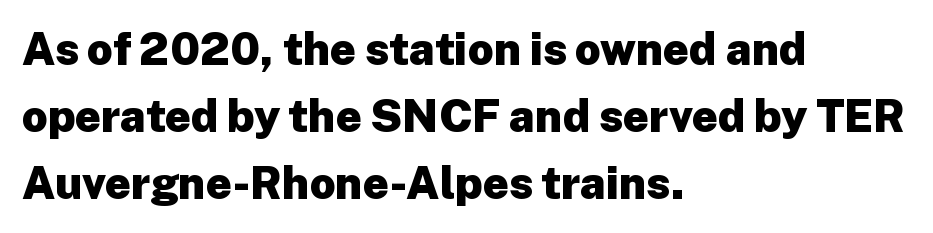
The image shows 45 px heavy sans-serif type, upright; set left-aligned, normal line spacing (1.49x), normal letter spacing, not underlined; low stroke contrast and a medium x-height.
